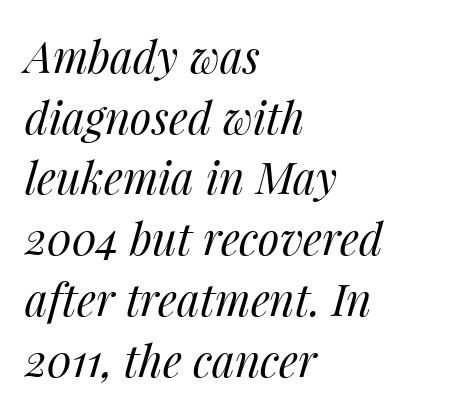
Q: Is the text bold? A: No.
Q: Is the text italic (slanted)? A: Yes, it leans right by about 14 degrees.
Q: Is the text underlined? A: No.
Q: How is the paragraph aligned? A: Left-aligned.
Q: Is the spacing between letters normal or unusually wide? A: Normal.
Q: Is the spacing between lines tight, normal or loose? A: Normal.
Q: Width (condensed, normal, or wide)? A: Normal.
Q: Stroke contrast? A: Medium.
Q: x-height? A: Medium.
Q: Monospaced? A: No.
